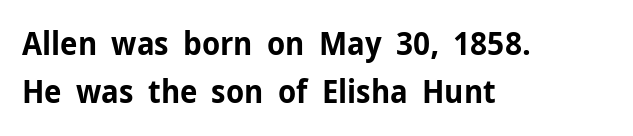
{"serif": "no", "italic": "no", "bold": "yes", "weight": "bold", "width": "normal", "stroke_contrast": "low", "x_height": "medium", "monospaced": "no", "underline": "no", "align": "left", "line_spacing": "normal", "line_spacing_ratio": 1.51, "letter_spacing": "normal", "letter_spacing_em": 0.0, "glyph_px": 32}
